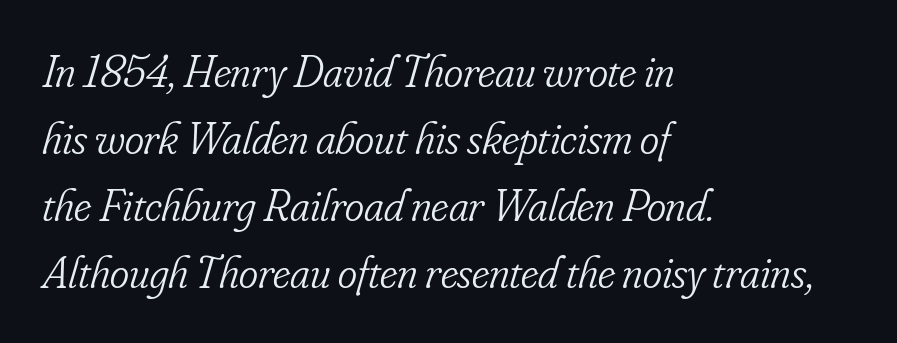
{"serif": "yes", "italic": "yes", "lean": "right", "slant_degrees": 16, "bold": "no", "weight": "light", "width": "condensed", "stroke_contrast": "low", "x_height": "small", "monospaced": "no", "underline": "no", "align": "left", "line_spacing": "normal", "line_spacing_ratio": 1.46, "letter_spacing": "normal", "letter_spacing_em": 0.0, "glyph_px": 46}
